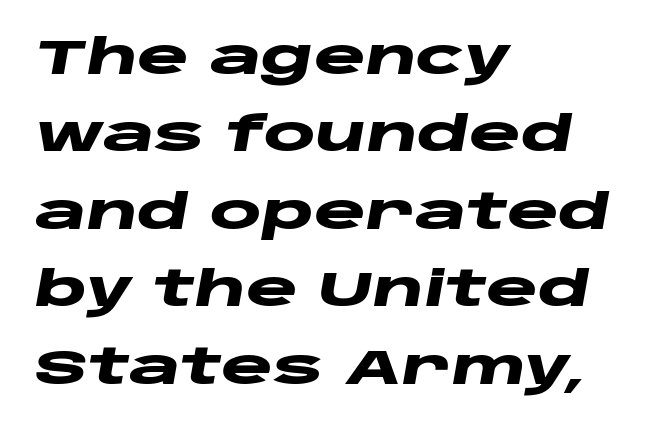
{"italic": "yes", "lean": "right", "slant_degrees": 10, "bold": "yes", "weight": "heavy", "width": "wide", "stroke_contrast": "low", "x_height": "large", "monospaced": "no", "underline": "no", "align": "left", "line_spacing": "normal", "line_spacing_ratio": 1.58, "letter_spacing": "normal", "letter_spacing_em": 0.0, "glyph_px": 49}
